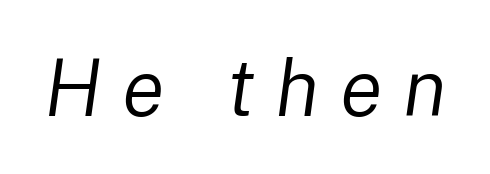
The image shows 79 px regular-weight type, italic (leaning right); set unusually wide letter spacing (+0.26 em), not underlined; low stroke contrast and a medium x-height.
